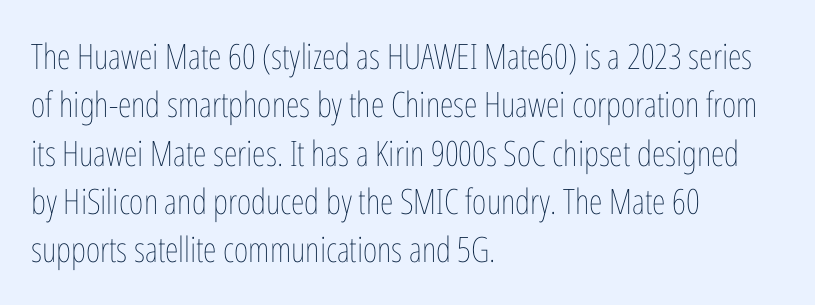
{"italic": "no", "bold": "no", "weight": "thin", "width": "condensed", "stroke_contrast": "low", "x_height": "medium", "monospaced": "no", "underline": "no", "align": "left", "line_spacing": "normal", "line_spacing_ratio": 1.38, "letter_spacing": "normal", "letter_spacing_em": 0.0, "glyph_px": 35}
